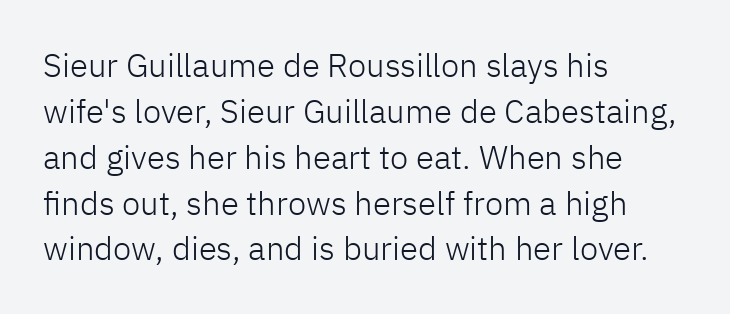
{"serif": "no", "italic": "no", "bold": "no", "weight": "light", "width": "normal", "stroke_contrast": "low", "x_height": "medium", "monospaced": "no", "underline": "no", "align": "left", "line_spacing": "normal", "line_spacing_ratio": 1.39, "letter_spacing": "normal", "letter_spacing_em": 0.0, "glyph_px": 33}
